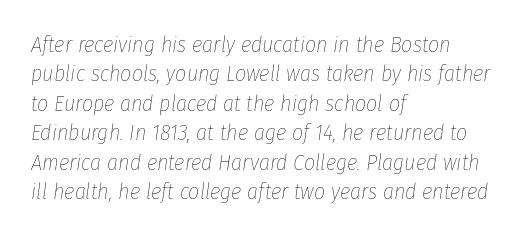
{"italic": "yes", "lean": "right", "slant_degrees": 8, "bold": "no", "underline": "no", "align": "left", "line_spacing": "normal", "line_spacing_ratio": 1.34, "letter_spacing": "normal", "letter_spacing_em": 0.0, "glyph_px": 22}
